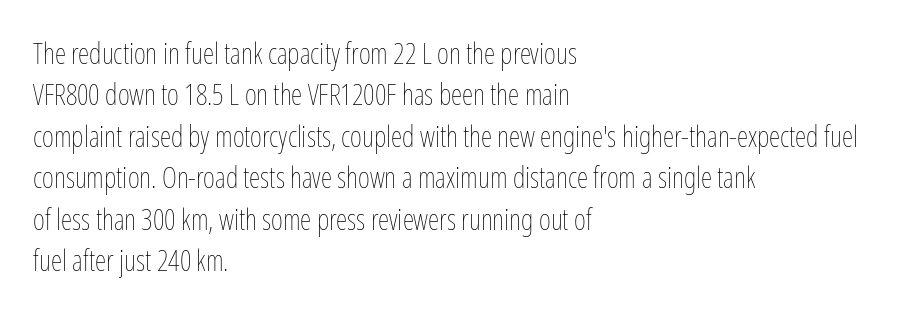
{"italic": "no", "bold": "no", "weight": "thin", "width": "condensed", "stroke_contrast": "low", "x_height": "medium", "monospaced": "no", "underline": "no", "align": "left", "line_spacing": "normal", "line_spacing_ratio": 1.43, "letter_spacing": "normal", "letter_spacing_em": 0.0, "glyph_px": 29}
